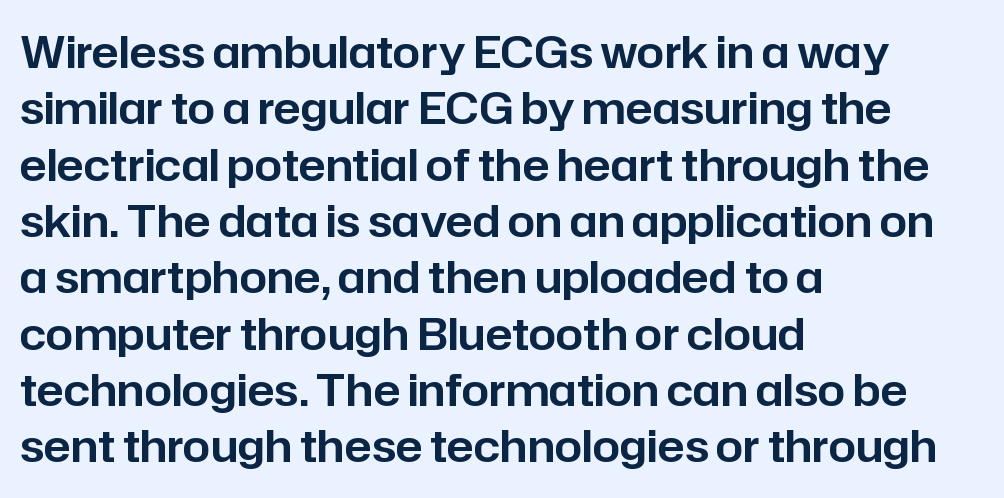
Descenders hang freely into open space. The designer left line spacing at the default. Looks like regular typesetting: each glyph gets only the width it needs. Typographically, this falls in the sans-serif category. If you drew a line through each stem, it would be perfectly vertical. The setting favours the left margin, as ordinary paragraphs usually do.
